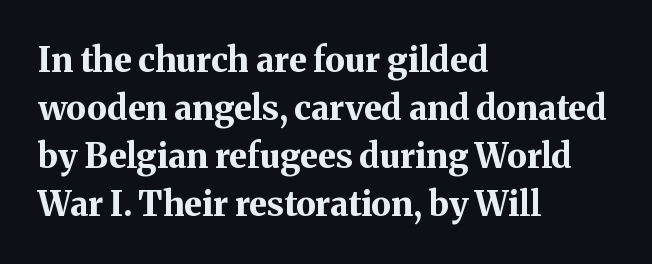
The image shows 34 px bold serif type, upright; set left-aligned, normal line spacing (1.41x), normal letter spacing, not underlined; medium stroke contrast and a medium x-height.
